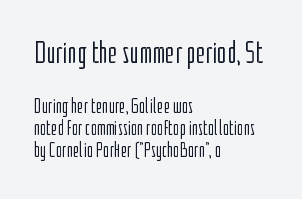
Is this a fixed-width face? No — the glyphs have proportional, varying widths. The rendering shows plain stroke endings on the letterforms — a sans-serif design. Bare-footed words on every line. Heft: none added — not bold. The setting favours the left margin, as ordinary paragraphs usually do.
